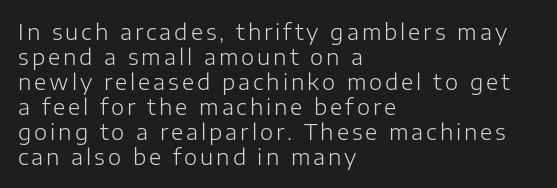
The lines are quadded left. Vertical strokes here are truly vertical. Glance below the letters and you will spot only blank space. The typesetting does not lean heavy: it is not bold.
